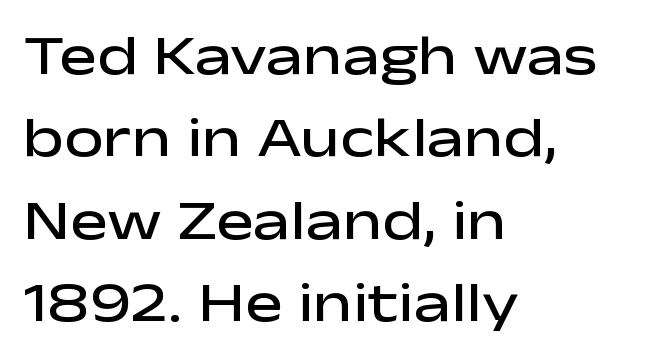
{"serif": "no", "italic": "no", "bold": "semi", "weight": "semibold", "width": "wide", "stroke_contrast": "low", "x_height": "medium", "monospaced": "no", "underline": "no", "align": "left", "line_spacing": "normal", "line_spacing_ratio": 1.47, "letter_spacing": "normal", "letter_spacing_em": 0.0, "glyph_px": 56}
